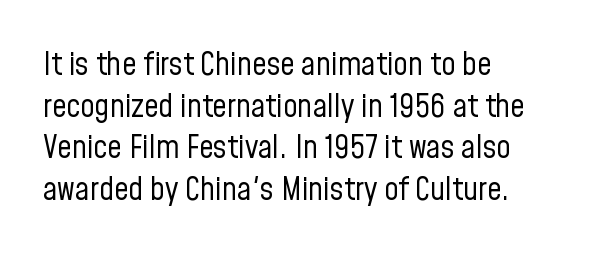
The image shows 32 px regular-weight, condensed sans-serif type, upright; set left-aligned, normal line spacing (1.3x), normal letter spacing, not underlined; low stroke contrast and a medium x-height.
